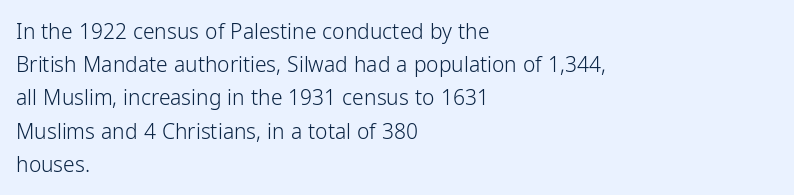
Q: Is the text bold? A: No.
Q: Is the text italic (slanted)? A: No, it is upright.
Q: Is the text underlined? A: No.
Q: How is the paragraph aligned? A: Left-aligned.
Q: Is the spacing between letters normal or unusually wide? A: Normal.
Q: Is the spacing between lines tight, normal or loose? A: Normal.
